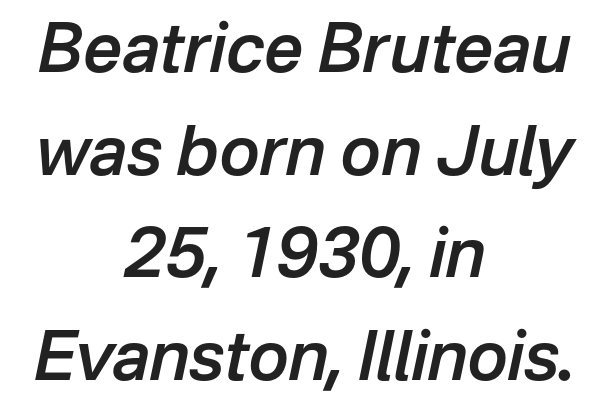
{"italic": "yes", "lean": "right", "slant_degrees": 12, "bold": "semi", "weight": "semibold", "width": "normal", "stroke_contrast": "low", "x_height": "medium", "monospaced": "no", "underline": "no", "align": "center", "line_spacing": "normal", "line_spacing_ratio": 1.51, "letter_spacing": "normal", "letter_spacing_em": 0.0, "glyph_px": 68}
